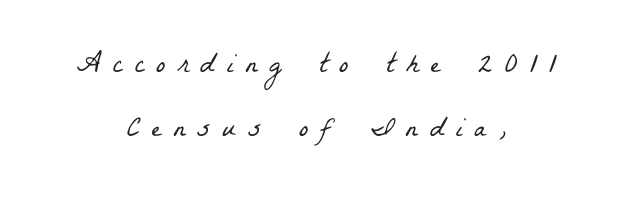
The passage shown is typed in a proportional face where columns would drift. This is serif lettering, the kind often seen in printed books. Descender tails drop into unmarked territory. The face looks like a standard text weight, possibly lighter. The leading is generous, giving the passage an open texture. Spacing between characters has been opened up far beyond the box default.
